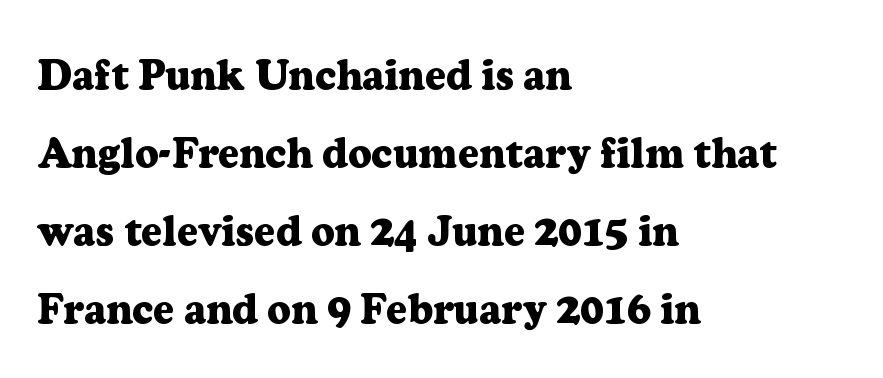
The gap between lines stays unmarked. In terms of weight, the rendering is a true, heavy bold. What's the leading like? Stretched, with rows far apart. The horizontal fit of the characters is conventional and even.
